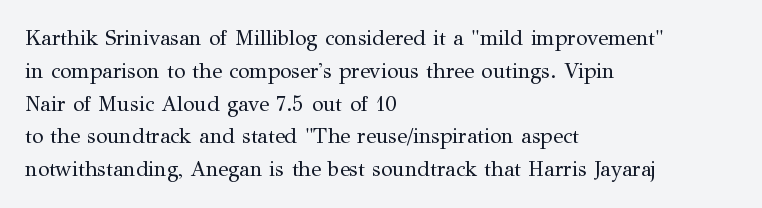
Upright lettering throughout. The rows are spaced the way most documents space them. These lines stack with their left ends in a neat column. The space beneath each line is pristine and unruled. This sample uses plain, unmodified letter spacing. Stem width sits at or under what a default text font uses.
